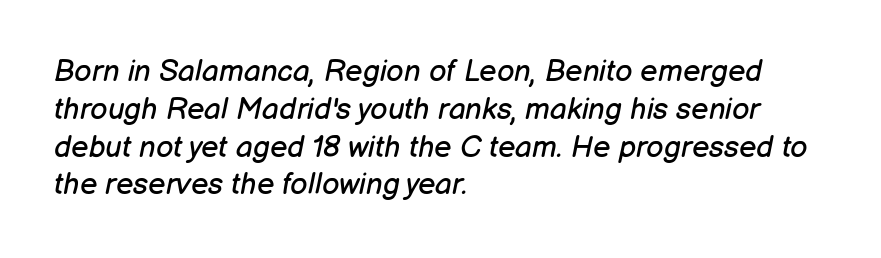
{"italic": "yes", "lean": "right", "slant_degrees": 12, "bold": "no", "weight": "regular", "width": "normal", "stroke_contrast": "low", "x_height": "medium", "monospaced": "no", "underline": "no", "align": "left", "line_spacing": "normal", "line_spacing_ratio": 1.26, "letter_spacing": "normal", "letter_spacing_em": 0.0, "glyph_px": 30}
